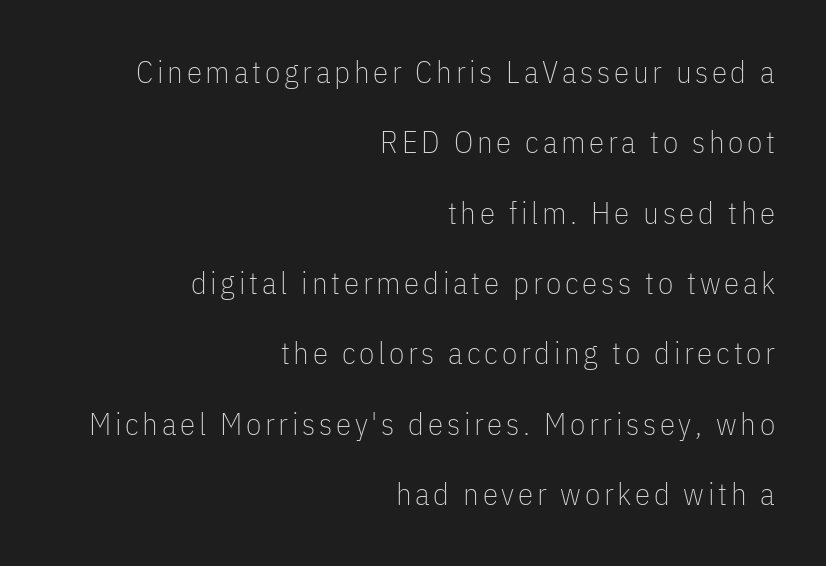
Q: Is the text bold? A: No.
Q: Is the text italic (slanted)? A: No, it is upright.
Q: Is the typeface a serif or a sans-serif typeface? A: Sans-serif.
Q: Is the text underlined? A: No.
Q: How is the paragraph aligned? A: Right-aligned.
Q: Is the spacing between lines tight, normal or loose? A: Loose.
Q: Width (condensed, normal, or wide)? A: Condensed.
Q: Stroke contrast? A: Low.
Q: x-height? A: Medium.
Q: Monospaced? A: No.
